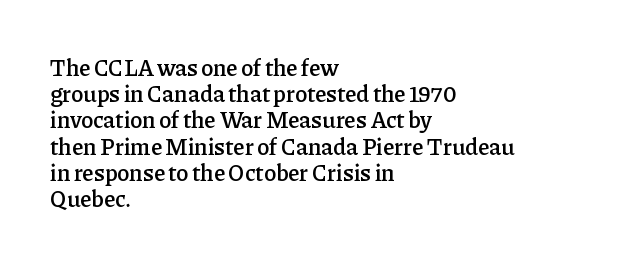
{"italic": "no", "bold": "semi", "underline": "no", "align": "left", "line_spacing": "tight", "line_spacing_ratio": 1.14, "letter_spacing": "normal", "letter_spacing_em": 0.0, "glyph_px": 23}
